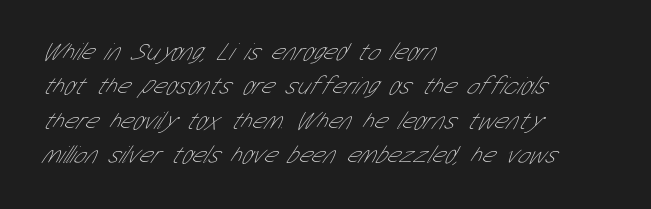
The paragraph shown leans on its left margin. The baseline area is clear. Stroke thickness stays within the range of a standard reading face or lighter. Summary of vertical rhythm: regular, with standard interline spacing. The horizontal fit of the characters is conventional and even.
